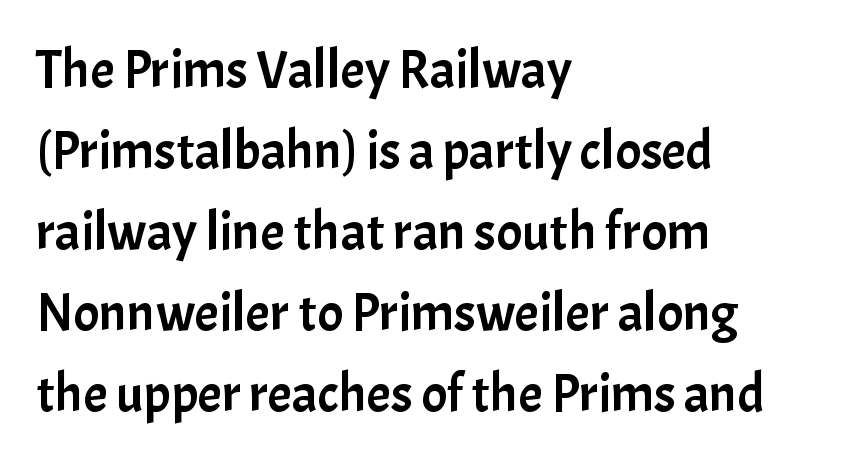
Q: Is the text italic (slanted)? A: No, it is upright.
Q: Is the typeface a serif or a sans-serif typeface? A: Sans-serif.
Q: Is the text underlined? A: No.
Q: How is the paragraph aligned? A: Left-aligned.
Q: Is the spacing between letters normal or unusually wide? A: Normal.
Q: Is the spacing between lines tight, normal or loose? A: Normal.
Q: Width (condensed, normal, or wide)? A: Normal.
Q: Stroke contrast? A: Low.
Q: x-height? A: Medium.
Q: Monospaced? A: No.
